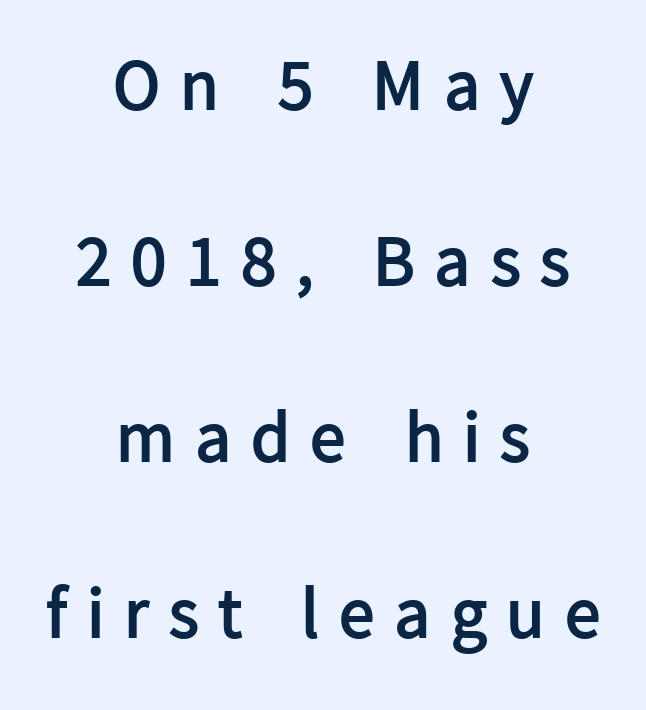
Is the block centered? Yes — each line is placed symmetrically about the middle. Character widths vary here, with narrow letters taking less room than wide ones. Does the lettering tilt? It doesn't — this is upright. Classification — sans serif. The rendering uses a large line-height, opening up the rows.
